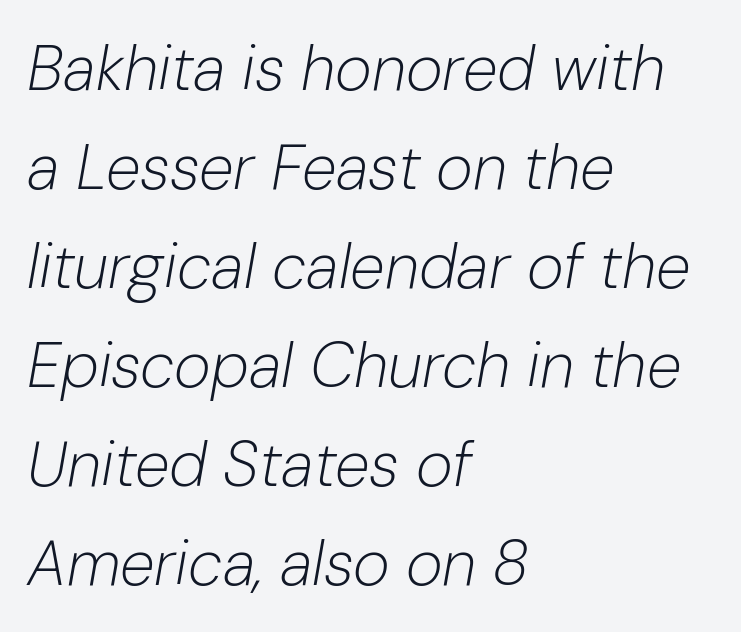
{"italic": "yes", "lean": "right", "slant_degrees": 10, "bold": "no", "weight": "light", "width": "normal", "stroke_contrast": "low", "x_height": "medium", "monospaced": "no", "underline": "no", "align": "left", "line_spacing": "normal", "line_spacing_ratio": 1.57, "letter_spacing": "normal", "letter_spacing_em": 0.0, "glyph_px": 63}
